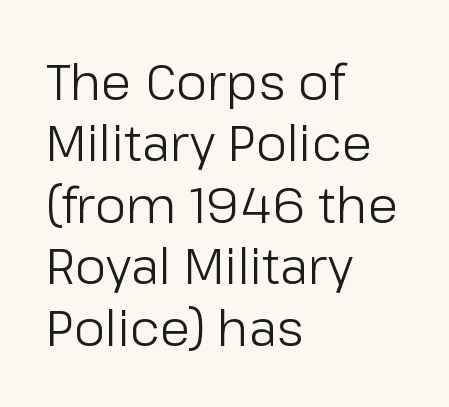
Q: Is the text bold? A: No.
Q: Is the text italic (slanted)? A: No, it is upright.
Q: Is the typeface a serif or a sans-serif typeface? A: Sans-serif.
Q: Is the text underlined? A: No.
Q: How is the paragraph aligned? A: Left-aligned.
Q: Is the spacing between letters normal or unusually wide? A: Normal.
Q: Width (condensed, normal, or wide)? A: Normal.
Q: Stroke contrast? A: Low.
Q: x-height? A: Medium.
Q: Monospaced? A: No.
